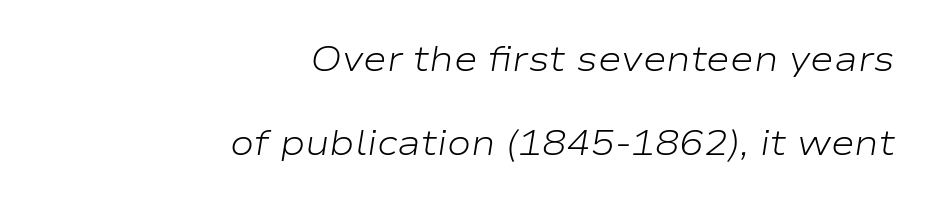
Typeset ragged left — the right edge is the straight one. Quick note: interline space is abundant. Weight class: somewhere from thin through regular. Yep, that's italic — everything's leaning. The letters advance in unequal steps, a hallmark of proportional type.
